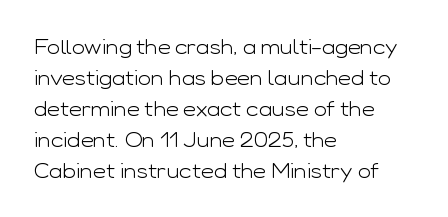
The face looks like a standard text weight, possibly lighter. The type is set solid horizontally, with unmodified tracking. The lettering stays uniformly vertical, giving the passage a roman look. Leading: standard. Casual observation: everything's shoved over to the left.
